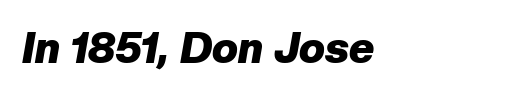
The face used here has the dense, thick strokes of a bold. It's the slanting kind of type. The letterforms sit shoulder to shoulder at normal distance. A bare baseline throughout the passage.
